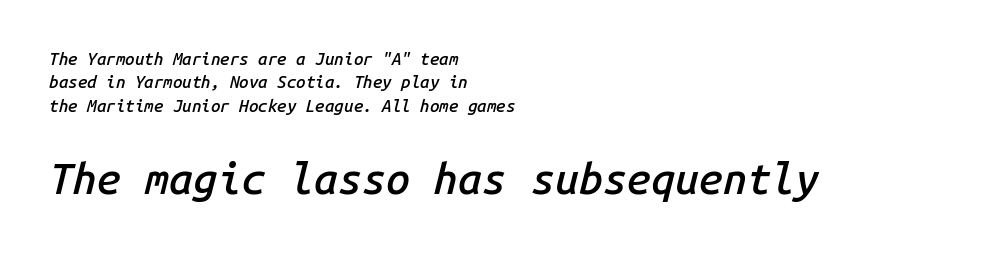
{"italic": "yes", "lean": "right", "slant_degrees": 14, "bold": "semi", "weight": "semibold", "width": "normal", "stroke_contrast": "low", "x_height": "medium", "monospaced": "yes", "underline": "no", "align": "left", "line_spacing": "normal", "line_spacing_ratio": 1.37, "letter_spacing": "normal", "letter_spacing_em": 0.0, "larger_block": "second", "size_ratio": 2.53, "glyph_px": 43}
